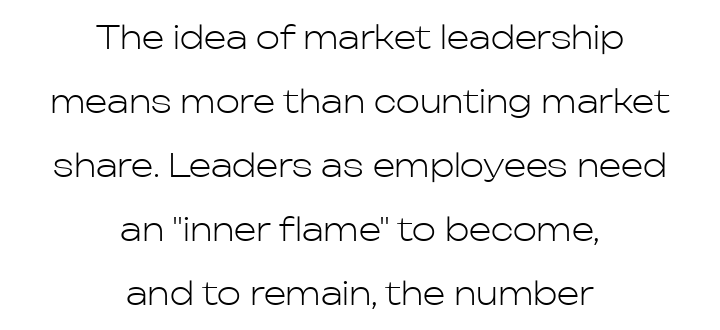
The image shows 32 px light sans-serif type, upright; set centered, loose line spacing (2.0x), normal letter spacing, not underlined; low stroke contrast and a medium x-height.
